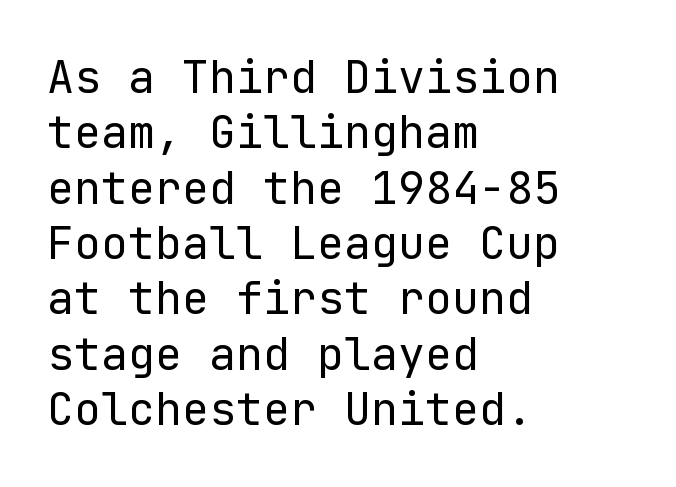
Q: Is the text bold? A: No.
Q: Is the text italic (slanted)? A: No, it is upright.
Q: Is the typeface a serif or a sans-serif typeface? A: Sans-serif.
Q: Is the text underlined? A: No.
Q: How is the paragraph aligned? A: Left-aligned.
Q: Is the spacing between letters normal or unusually wide? A: Normal.
Q: Width (condensed, normal, or wide)? A: Normal.
Q: Stroke contrast? A: Low.
Q: x-height? A: Medium.
